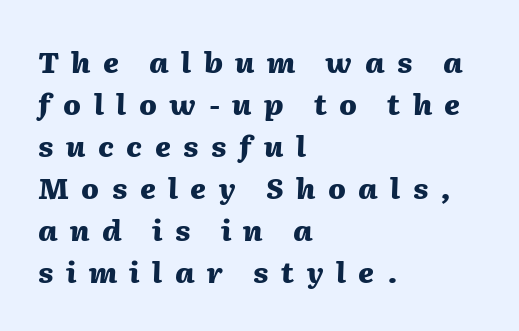
Its strokes are broad and dark, the hallmark of bold type. The lines sit at an ordinary, default distance from one another. Students, note that the glyphs here are deliberately spaced far apart. Descenders are the only things crossing below the line. The typesetter chose a ragged-right arrangement here.
